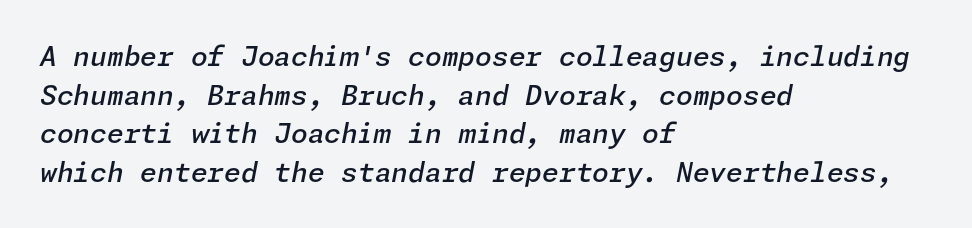
{"italic": "yes", "lean": "right", "slant_degrees": 11, "bold": "semi", "underline": "no", "align": "left", "line_spacing": "normal", "line_spacing_ratio": 1.43, "letter_spacing": "normal", "letter_spacing_em": 0.0, "glyph_px": 27}
